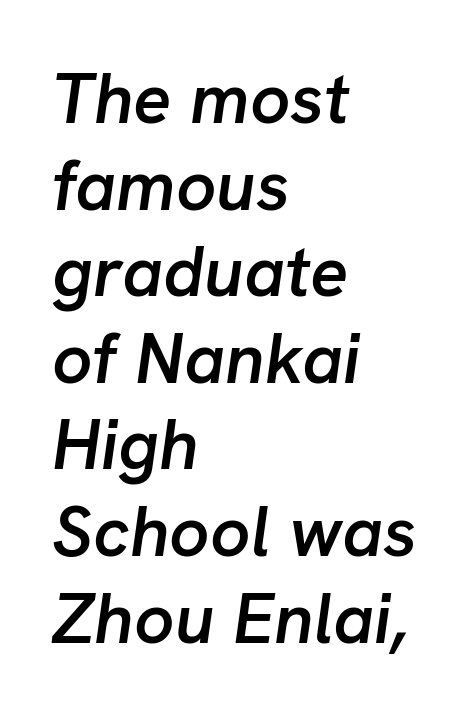
{"italic": "yes", "lean": "right", "slant_degrees": 8, "bold": "semi", "weight": "semibold", "width": "normal", "stroke_contrast": "low", "x_height": "medium", "monospaced": "no", "underline": "no", "align": "left", "line_spacing_ratio": 1.22, "letter_spacing": "normal", "letter_spacing_em": 0.0, "glyph_px": 71}
